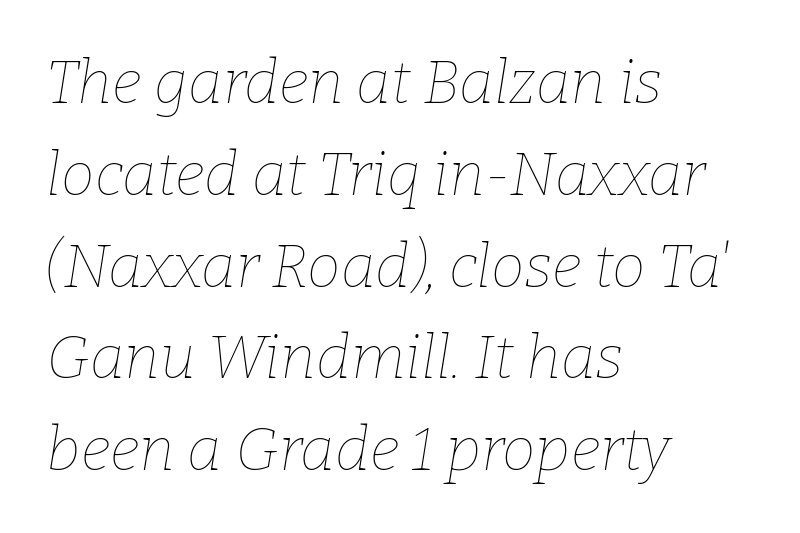
{"italic": "yes", "lean": "right", "slant_degrees": 9, "bold": "no", "weight": "thin", "width": "normal", "stroke_contrast": "low", "x_height": "medium", "monospaced": "no", "underline": "no", "align": "left", "line_spacing": "normal", "line_spacing_ratio": 1.53, "letter_spacing": "normal", "letter_spacing_em": 0.0, "glyph_px": 60}
